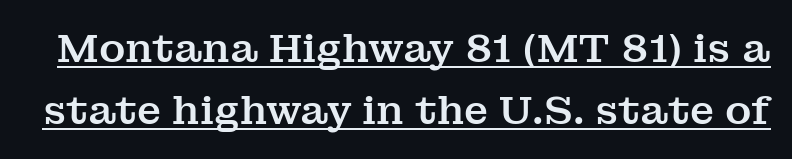
The lines sit at an ordinary, default distance from one another. The lettering is marked with a stroke running underneath it. The rendering uses natural spacing where letterforms have individual widths. Old-style or modern, the face here clearly has serifs. The passage shown has conventional tracking throughout.
